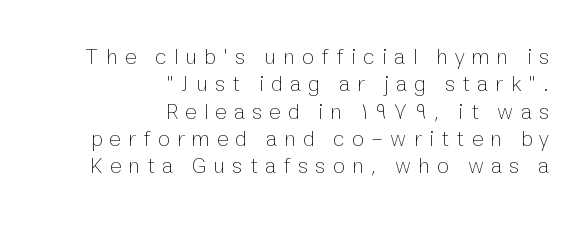
The type is letterspaced generously, with wide tracking. The font sits on the lighter half of the weight spectrum, regular included. Vertical strokes here are truly vertical. Right-aligned paragraph, ragged on the left.
